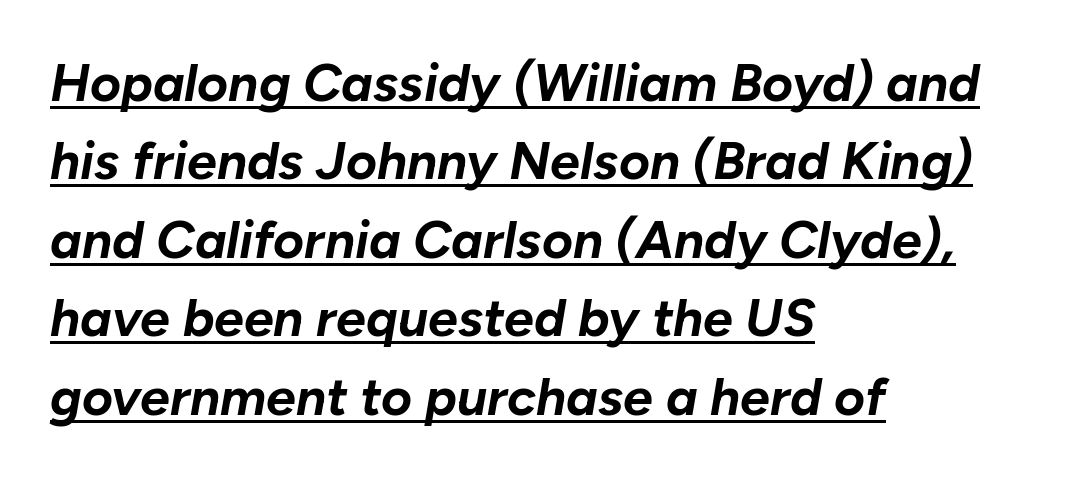
The image shows 53 px bold type, italic (leaning right); set left-aligned, normal line spacing (1.48x), normal letter spacing, underlined; low stroke contrast and a medium x-height.
